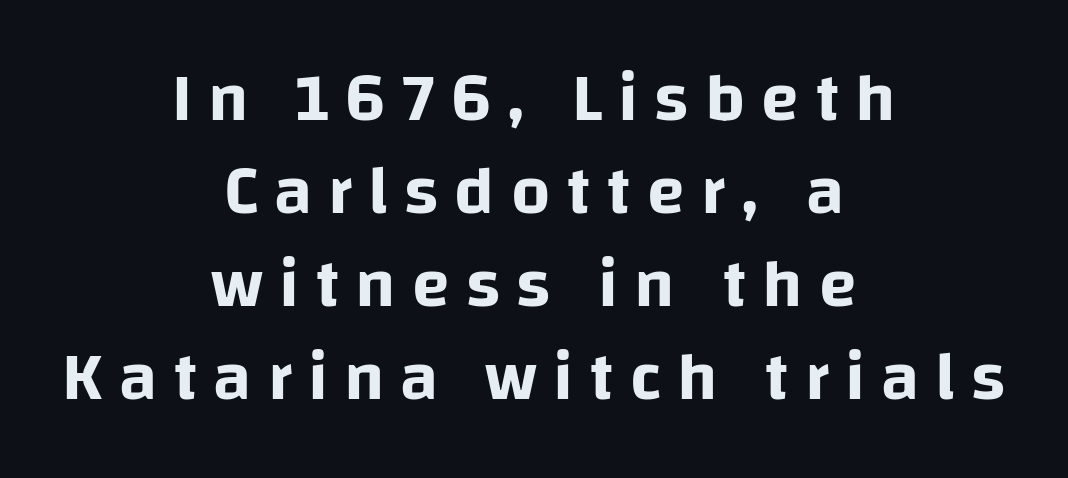
The image shows 69 px sans-serif type, upright; set centered, normal line spacing (1.35x), unusually wide letter spacing (+0.23 em), not underlined; low stroke contrast and a large x-height.
